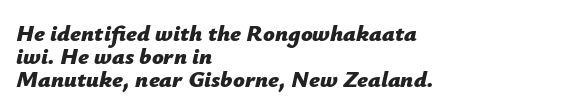
Rendered with sloped, italic letterforms. Tracking here is standard; glyphs follow each other at the usual distance. The rendering anchors every line to the left-hand side. The characters look thick and weighty, a clear bold. Regarding leading, the lines here are crowded together. The baseline area is clear.
